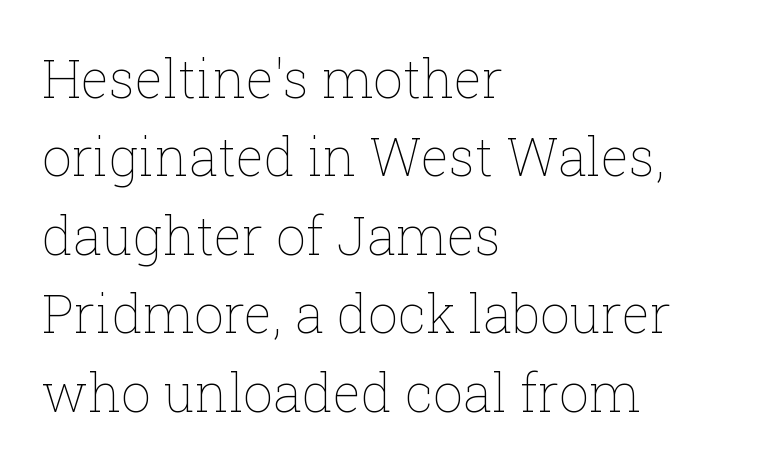
The image shows 53 px thin type, upright; set left-aligned, normal line spacing (1.48x), normal letter spacing, not underlined; low stroke contrast and a medium x-height.
